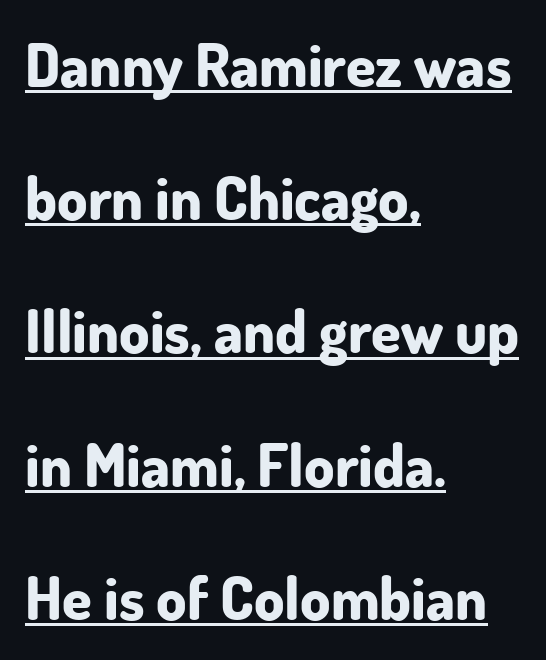
Q: Is the text bold? A: Yes.
Q: Is the text italic (slanted)? A: No, it is upright.
Q: Is the typeface a serif or a sans-serif typeface? A: Sans-serif.
Q: Is the text underlined? A: Yes.
Q: How is the paragraph aligned? A: Left-aligned.
Q: Is the spacing between letters normal or unusually wide? A: Normal.
Q: Is the spacing between lines tight, normal or loose? A: Loose.
Q: Width (condensed, normal, or wide)? A: Normal.
Q: Stroke contrast? A: Low.
Q: x-height? A: Small.
Q: Monospaced? A: No.
